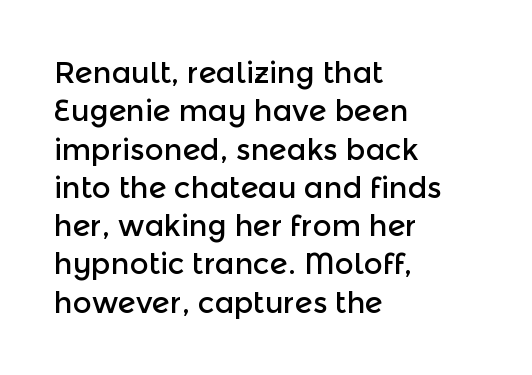
The image shows 29 px sans-serif type, upright; set left-aligned, normal line spacing (1.32x), normal letter spacing, not underlined; a medium x-height.
